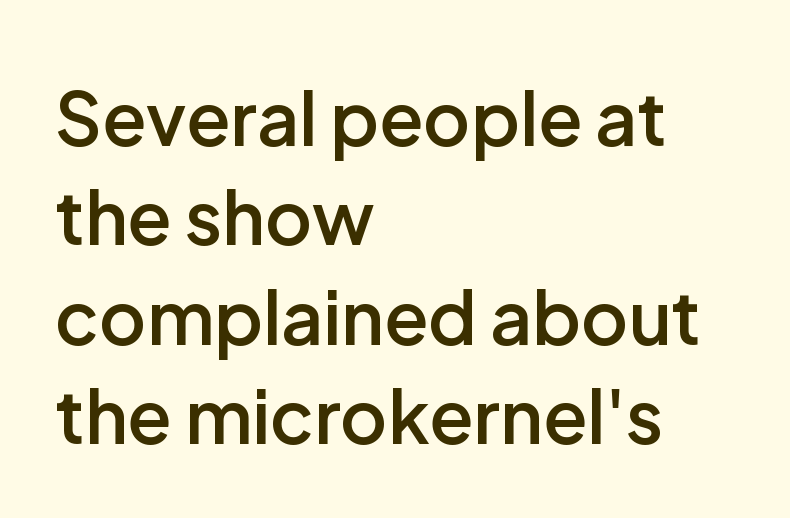
Tall strokes in this sample are plumb rather than angled. Emphasis by weight is partial: semibold. The ragged edge is on the right, which tells us the setting is flush left. Here the glyphs are tracked normally, forming tight word shapes. Letters rest on an invisible, unmarked baseline. Character widths vary here, with narrow letters taking less room than wide ones.
